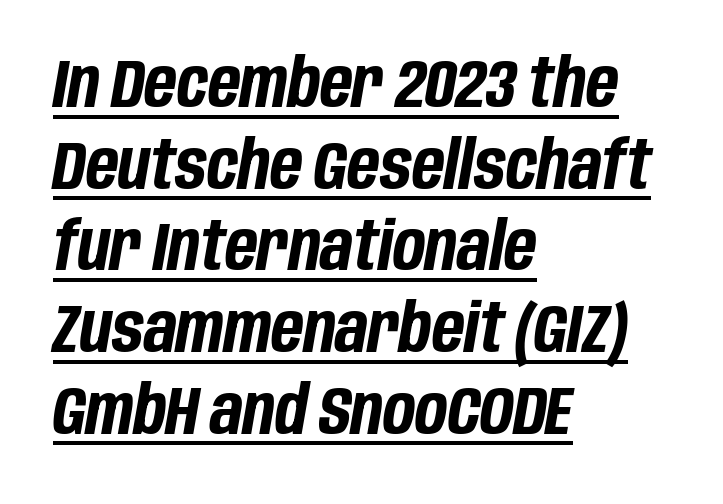
Q: Is the text bold? A: Yes.
Q: Is the text italic (slanted)? A: Yes, it leans right by about 10 degrees.
Q: Is the text underlined? A: Yes.
Q: How is the paragraph aligned? A: Left-aligned.
Q: Is the spacing between letters normal or unusually wide? A: Normal.
Q: Width (condensed, normal, or wide)? A: Condensed.
Q: Stroke contrast? A: Low.
Q: x-height? A: Large.
Q: Monospaced? A: No.
